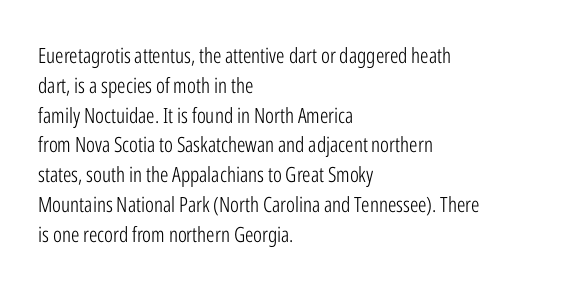
Q: Is the text bold? A: No.
Q: Is the text italic (slanted)? A: No, it is upright.
Q: Is the text underlined? A: No.
Q: How is the paragraph aligned? A: Left-aligned.
Q: Is the spacing between letters normal or unusually wide? A: Normal.
Q: Is the spacing between lines tight, normal or loose? A: Normal.
